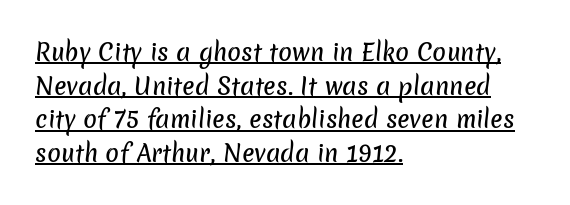
Each line starts at the same left margin while the right side varies. Line spacing here is normal. Students, observe the line beneath the letters — that is underlining. The passage shown has conventional tracking throughout.
